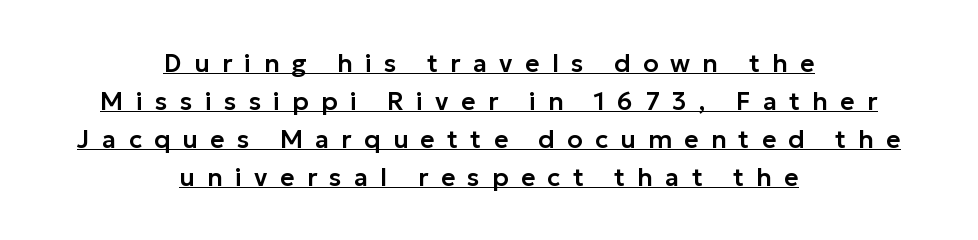
Q: Is the text italic (slanted)? A: No, it is upright.
Q: Is the text underlined? A: Yes.
Q: How is the paragraph aligned? A: Centered.
Q: Is the spacing between letters normal or unusually wide? A: Unusually wide.
Q: Is the spacing between lines tight, normal or loose? A: Normal.
